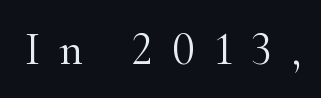
Q: Is the text bold? A: No.
Q: Is the text italic (slanted)? A: No, it is upright.
Q: Is the typeface a serif or a sans-serif typeface? A: Serif.
Q: Is the text underlined? A: No.
Q: Is the spacing between letters normal or unusually wide? A: Unusually wide.
Q: Width (condensed, normal, or wide)? A: Normal.
Q: Stroke contrast? A: High.
Q: x-height? A: Small.
Q: Monospaced? A: No.
